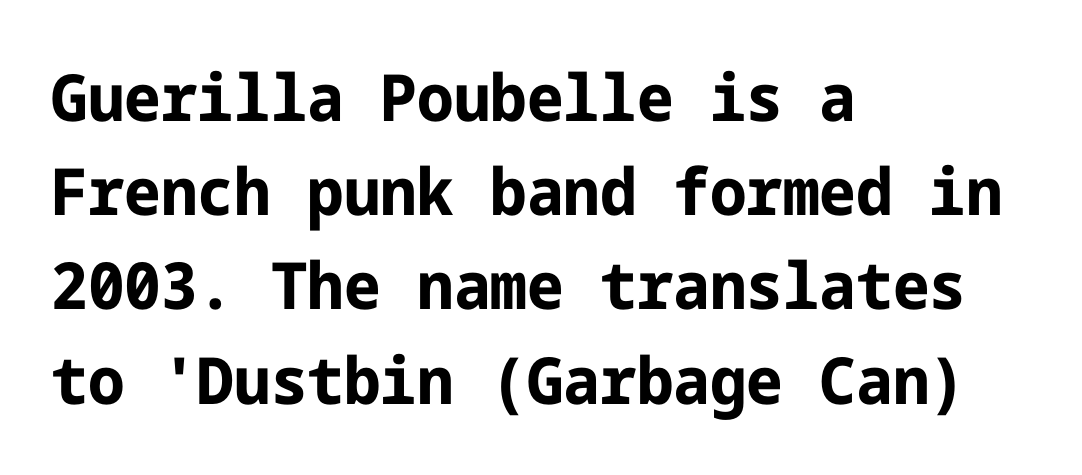
Inter-character spacing is left at the font's built-in metrics. When letters stand straight like this, we call the style roman or upright. Serif or sans? Sans — the stroke terminals are bare. A normal amount of white space separates one row of letters from the next.
